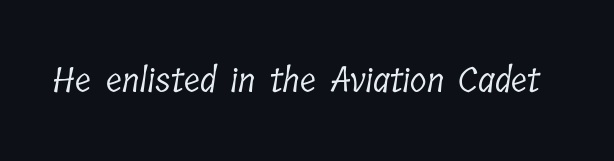
{"serif": "yes", "bold": "no", "weight": "light", "width": "condensed", "stroke_contrast": "low", "x_height": "medium", "monospaced": "no", "underline": "no", "letter_spacing": "normal", "letter_spacing_em": 0.0, "glyph_px": 34}
